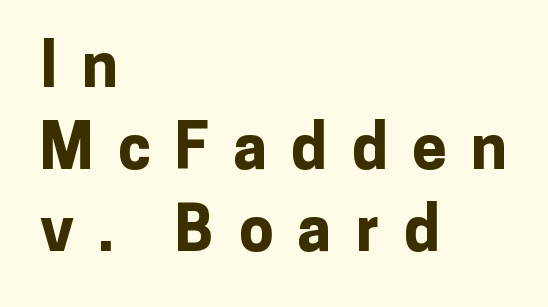
Q: Is the text bold? A: Yes.
Q: Is the text italic (slanted)? A: No, it is upright.
Q: Is the typeface a serif or a sans-serif typeface? A: Sans-serif.
Q: Is the text underlined? A: No.
Q: How is the paragraph aligned? A: Left-aligned.
Q: Is the spacing between letters normal or unusually wide? A: Unusually wide.
Q: Is the spacing between lines tight, normal or loose? A: Normal.
Q: Width (condensed, normal, or wide)? A: Normal.
Q: Stroke contrast? A: Low.
Q: x-height? A: Medium.
Q: Monospaced? A: No.
